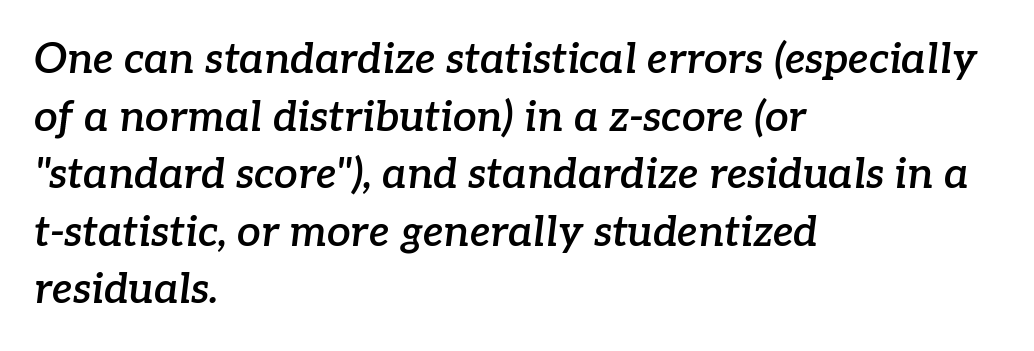
The image shows 42 px semibold serif type, italic (leaning right); set left-aligned, normal line spacing (1.37x), normal letter spacing, not underlined; low stroke contrast and a medium x-height.
